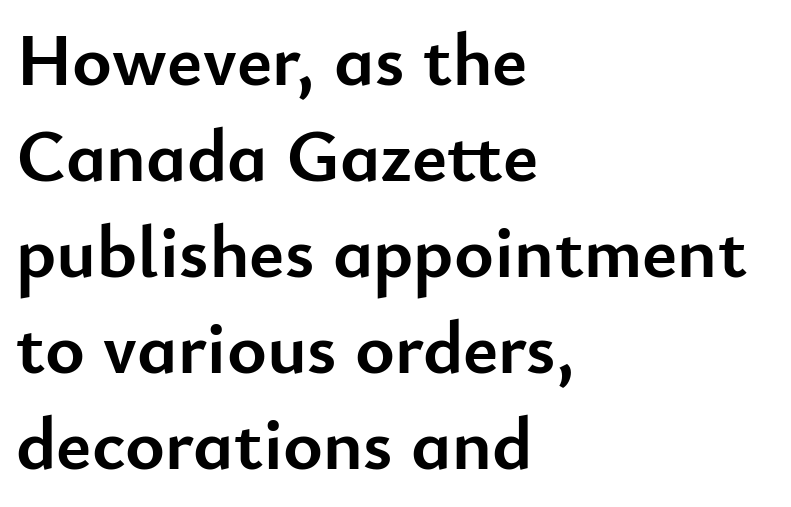
The font family rendered here belongs to the sans-serif group. Alignment: flush left. Here the designer chose a conventional face with non-uniform glyph widths. Glance below the letters and you will spot only blank space. The strokes are fattened all the way to bold.
